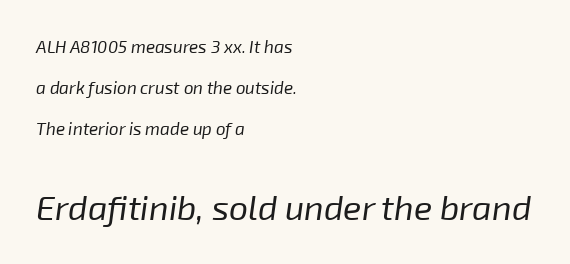
The image shows 34 px regular-weight type, italic (leaning right); set left-aligned, loose line spacing (2.41x), normal letter spacing, not underlined; the second (bottom) block is 2.0x larger; low stroke contrast and a medium x-height.
